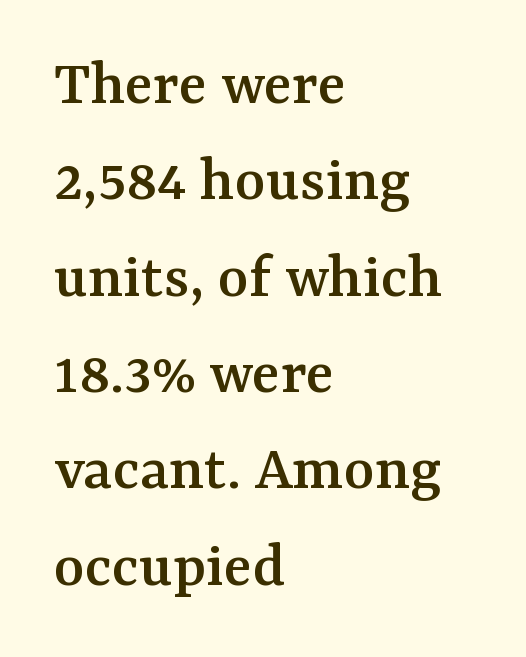
Q: Is the text italic (slanted)? A: No, it is upright.
Q: Is the typeface a serif or a sans-serif typeface? A: Serif.
Q: Is the text underlined? A: No.
Q: How is the paragraph aligned? A: Left-aligned.
Q: Is the spacing between letters normal or unusually wide? A: Normal.
Q: Is the spacing between lines tight, normal or loose? A: Normal.
Q: Width (condensed, normal, or wide)? A: Normal.
Q: Stroke contrast? A: Medium.
Q: x-height? A: Medium.
Q: Monospaced? A: No.
